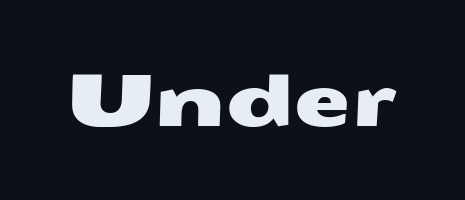
The image shows 74 px wide sans-serif type; set normal letter spacing, not underlined; medium stroke contrast and a medium x-height.
